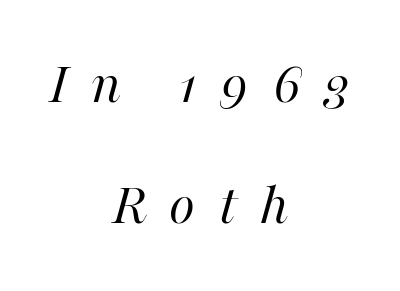
Inter-character spacing is expanded well beyond the font's built-in metrics. The passage shown is typed in a proportional face where columns would drift. The space between consecutive lines is lavish. Just letters on the line, the space beneath them empty.
